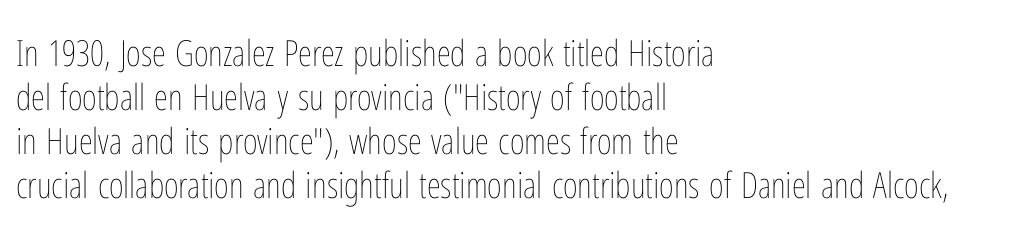
The image shows 36 px thin, condensed type, upright; set left-aligned, line spacing 1.22x, normal letter spacing, not underlined; low stroke contrast and a medium x-height.
